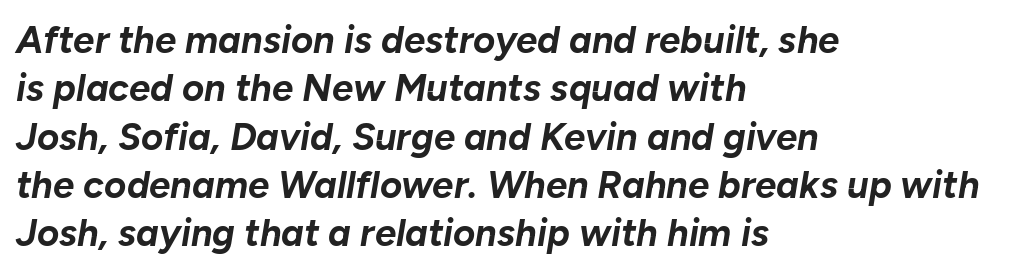
{"italic": "yes", "lean": "right", "slant_degrees": 10, "bold": "yes", "weight": "bold", "width": "normal", "stroke_contrast": "low", "x_height": "medium", "monospaced": "no", "underline": "no", "align": "left", "line_spacing": "normal", "line_spacing_ratio": 1.27, "letter_spacing": "normal", "letter_spacing_em": 0.0, "glyph_px": 38}
